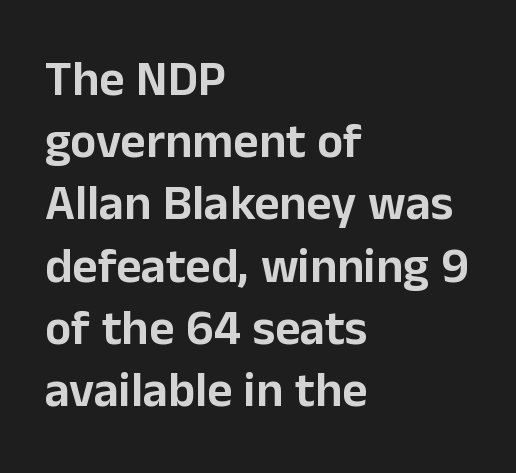
Q: Is the text italic (slanted)? A: No, it is upright.
Q: Is the typeface a serif or a sans-serif typeface? A: Sans-serif.
Q: Is the text underlined? A: No.
Q: How is the paragraph aligned? A: Left-aligned.
Q: Is the spacing between letters normal or unusually wide? A: Normal.
Q: Is the spacing between lines tight, normal or loose? A: Normal.
Q: Width (condensed, normal, or wide)? A: Normal.
Q: Stroke contrast? A: Low.
Q: x-height? A: Medium.
Q: Monospaced? A: No.
